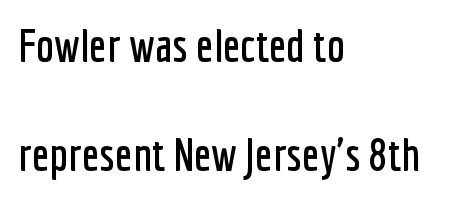
{"serif": "no", "italic": "no", "width": "condensed", "stroke_contrast": "low", "x_height": "medium", "monospaced": "no", "underline": "no", "align": "left", "line_spacing": "loose", "line_spacing_ratio": 2.38, "letter_spacing": "normal", "letter_spacing_em": 0.0, "glyph_px": 46}
